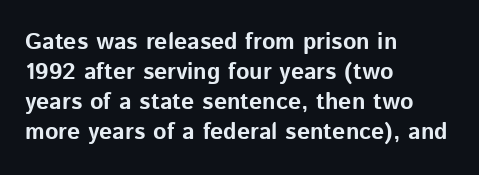
Q: Is the text bold? A: Yes.
Q: Is the text italic (slanted)? A: No, it is upright.
Q: Is the text underlined? A: No.
Q: How is the paragraph aligned? A: Left-aligned.
Q: Is the spacing between letters normal or unusually wide? A: Normal.
Q: Is the spacing between lines tight, normal or loose? A: Normal.
